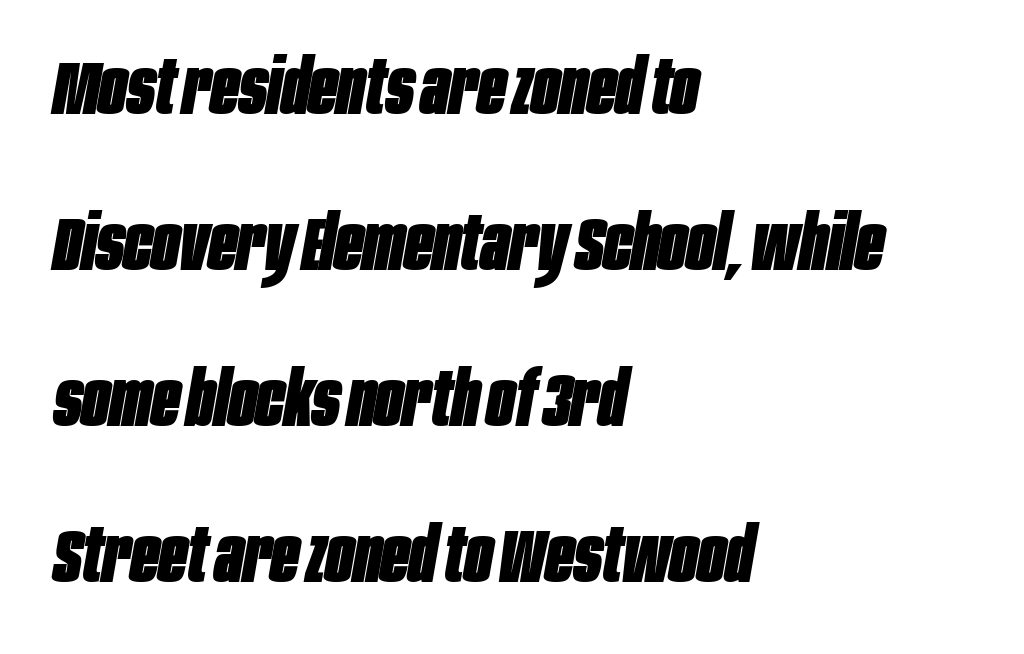
Q: Is the text bold? A: Yes.
Q: Is the text italic (slanted)? A: Yes, it leans right by about 10 degrees.
Q: Is the text underlined? A: No.
Q: How is the paragraph aligned? A: Left-aligned.
Q: Is the spacing between letters normal or unusually wide? A: Normal.
Q: Is the spacing between lines tight, normal or loose? A: Loose.
Q: Width (condensed, normal, or wide)? A: Condensed.
Q: Stroke contrast? A: Low.
Q: x-height? A: Large.
Q: Monospaced? A: No.
